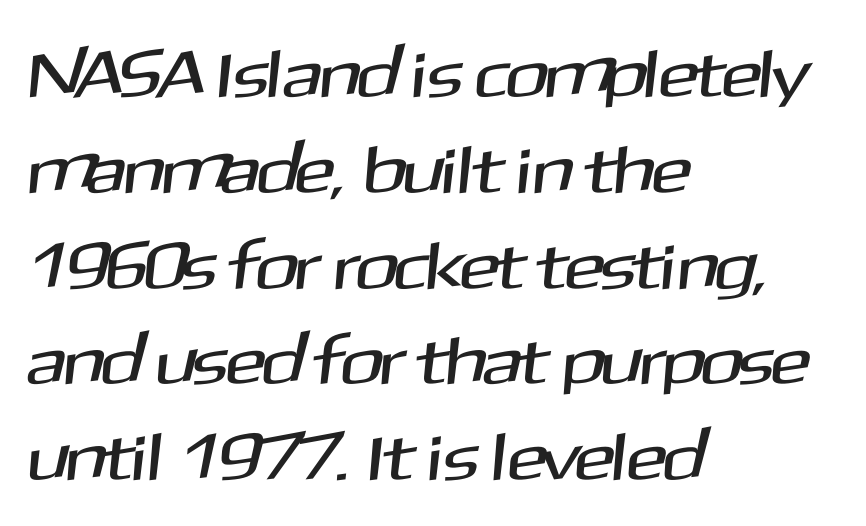
Think of a printed novel: that variable character pitch is what you see here. Letters rest on an invisible, unmarked baseline. Are there feet on the stems? There aren't — it's a sans. The space between consecutive lines is moderate. Line starts are locked; line ends wander.
